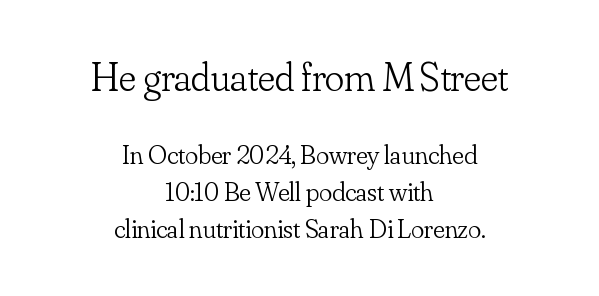
The face used here is seriffed, in the tradition of book romans. Italic? Not at all — the glyphs are vertical. Letters rest on an invisible, unmarked baseline. Reading down the column, the eye jumps a familiar distance to each next line.
